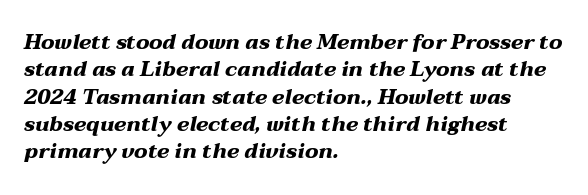
{"italic": "yes", "lean": "right", "slant_degrees": 12, "bold": "yes", "underline": "no", "align": "left", "line_spacing": "normal", "line_spacing_ratio": 1.3, "letter_spacing": "normal", "letter_spacing_em": 0.0, "glyph_px": 21}
